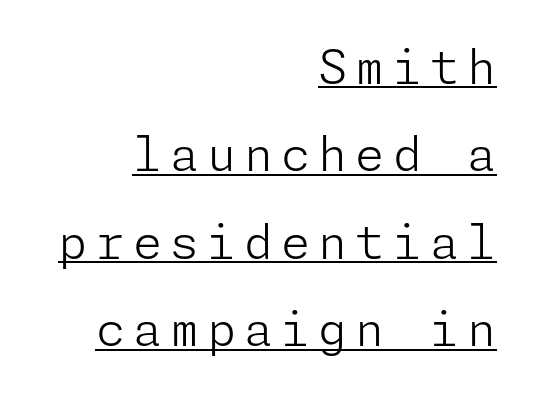
The image shows 47 px light sans-serif type, upright; set right-aligned, line spacing 1.86x, underlined; low stroke contrast and a medium x-height.
